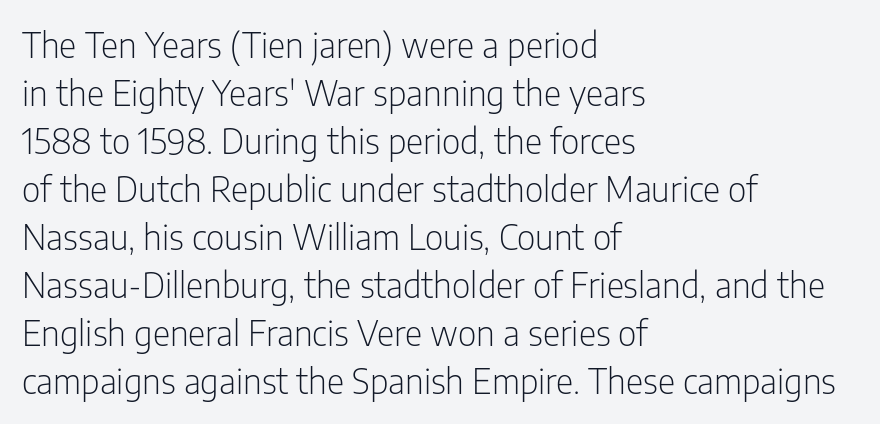
The image shows 34 px light, condensed sans-serif type, upright; set left-aligned, normal line spacing (1.41x), normal letter spacing, not underlined; low stroke contrast and a medium x-height.
